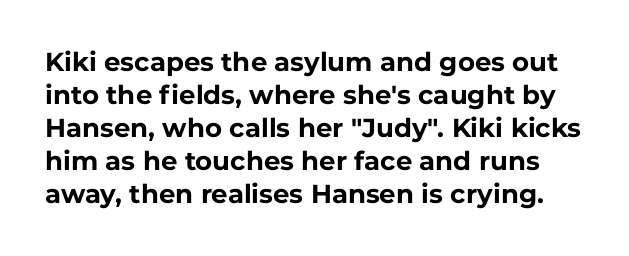
This sample keeps an unexceptional amount of space between lines. In terms of weight, the rendering is a true, heavy bold. Short note: letters normally spaced. Plain, unruled lines of type.
